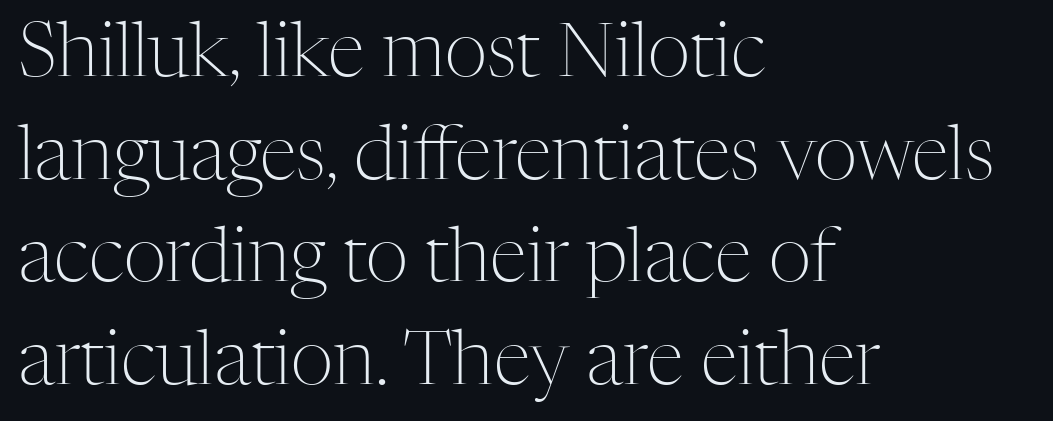
Is this a heavy cut? Hardly; it is regular or lighter. Vertical spacing — default. These lines are set flush left with a ragged right edge. Check under the words: just untouched page. A typesetter would call this proportional, since set widths differ per character. I'd call this a serif setting — the letters wear small feet.
